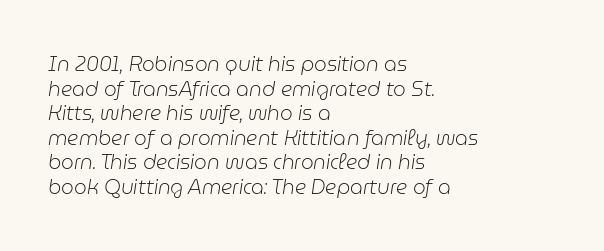
The zone under the glyphs is completely vacant. Look at the tracking — it's just the regular setting, nothing added. Is the stroke heavy? The answer is a plain regular-or-lighter. If you drew a line through each stem, it would be angled. In CSS terms this would be text-align: left.
